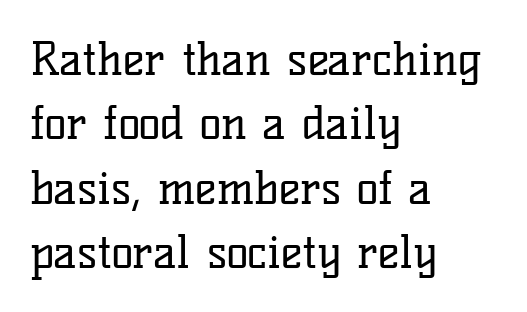
Q: Is the text bold? A: No.
Q: Is the text italic (slanted)? A: No, it is upright.
Q: Is the typeface a serif or a sans-serif typeface? A: Serif.
Q: Is the text underlined? A: No.
Q: How is the paragraph aligned? A: Left-aligned.
Q: Is the spacing between letters normal or unusually wide? A: Normal.
Q: Is the spacing between lines tight, normal or loose? A: Normal.
Q: Width (condensed, normal, or wide)? A: Normal.
Q: Stroke contrast? A: Low.
Q: x-height? A: Medium.
Q: Monospaced? A: No.
